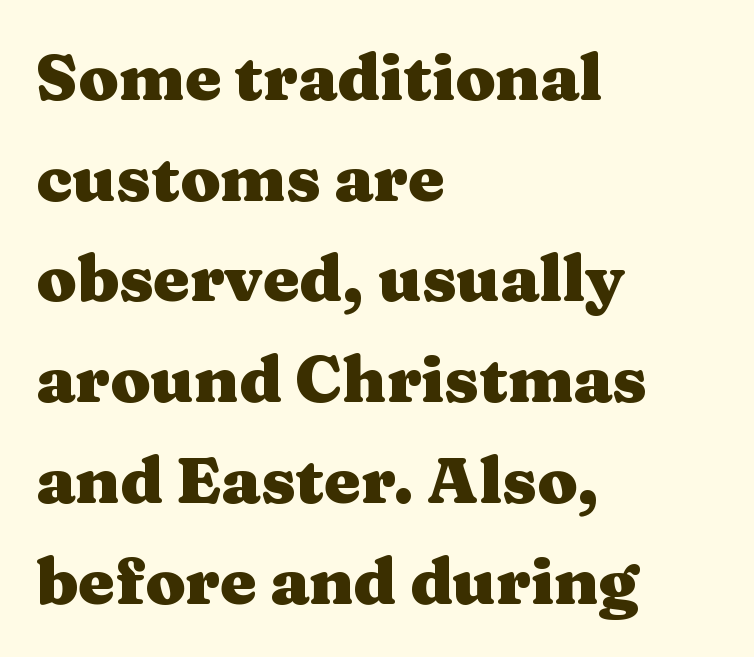
The image shows 65 px heavy, wide serif type, upright; set left-aligned, normal line spacing (1.55x), normal letter spacing, not underlined; medium stroke contrast and a medium x-height.
